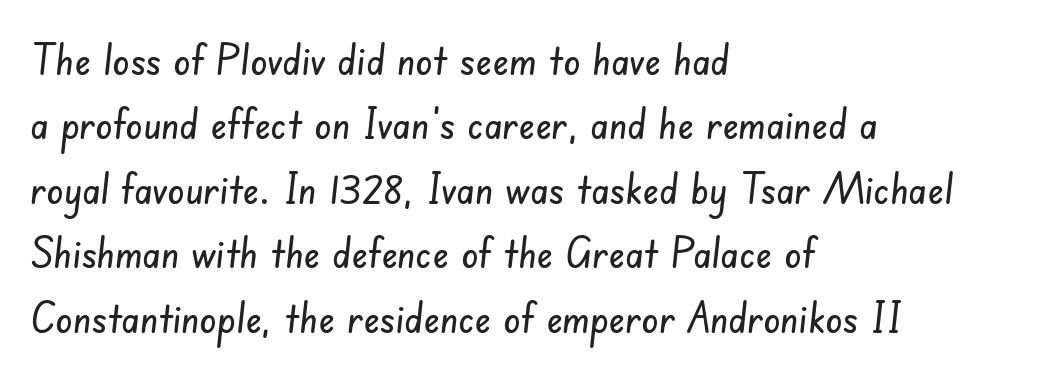
{"serif": "no", "width": "condensed", "stroke_contrast": "low", "x_height": "small", "monospaced": "no", "underline": "no", "align": "left", "line_spacing": "normal", "line_spacing_ratio": 1.5, "letter_spacing": "normal", "letter_spacing_em": 0.0, "glyph_px": 43}
